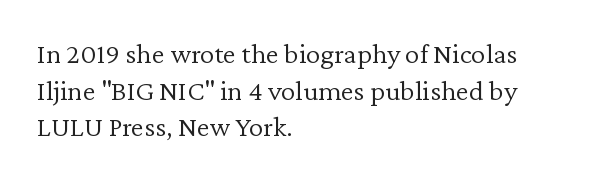
Q: Is the text bold? A: No.
Q: Is the text italic (slanted)? A: No, it is upright.
Q: Is the typeface a serif or a sans-serif typeface? A: Serif.
Q: Is the text underlined? A: No.
Q: How is the paragraph aligned? A: Left-aligned.
Q: Is the spacing between letters normal or unusually wide? A: Normal.
Q: Is the spacing between lines tight, normal or loose? A: Normal.
Q: Width (condensed, normal, or wide)? A: Normal.
Q: Stroke contrast? A: Low.
Q: x-height? A: Medium.
Q: Monospaced? A: No.
